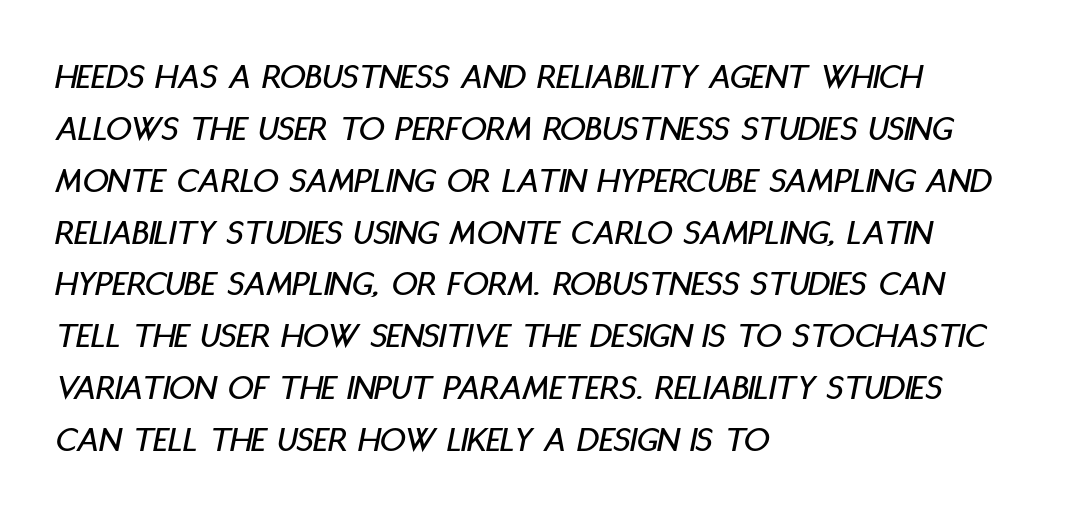
Q: Is the text italic (slanted)? A: Yes, it leans right by about 11 degrees.
Q: Is the text underlined? A: No.
Q: How is the paragraph aligned? A: Left-aligned.
Q: Is the spacing between letters normal or unusually wide? A: Normal.
Q: Is the spacing between lines tight, normal or loose? A: Normal.
Q: Width (condensed, normal, or wide)? A: Condensed.
Q: Stroke contrast? A: Low.
Q: x-height? A: Large.
Q: Monospaced? A: No.
